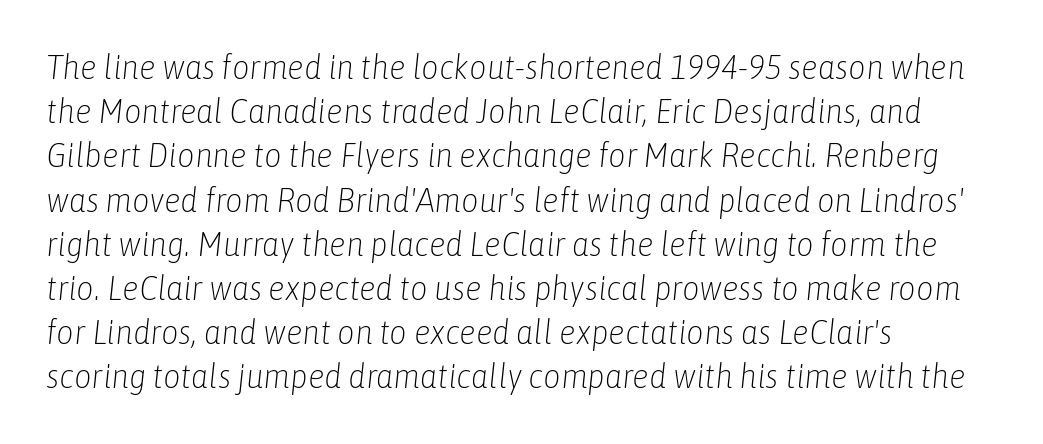
Interline gaps are of average width in this sample. Reading down the block, your eye returns to a fixed left position each line. The glyphs are unaccompanied by any horizontal stroke below them. Default kerning and tracking; the words read as compact shapes.
